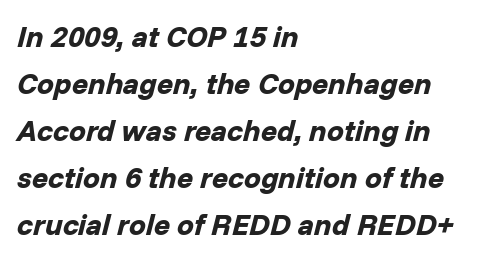
Q: Is the text bold? A: Yes.
Q: Is the text italic (slanted)? A: Yes, it leans right by about 14 degrees.
Q: Is the text underlined? A: No.
Q: How is the paragraph aligned? A: Left-aligned.
Q: Is the spacing between letters normal or unusually wide? A: Normal.
Q: Is the spacing between lines tight, normal or loose? A: Normal.
Q: Width (condensed, normal, or wide)? A: Normal.
Q: Stroke contrast? A: Low.
Q: x-height? A: Medium.
Q: Monospaced? A: No.
